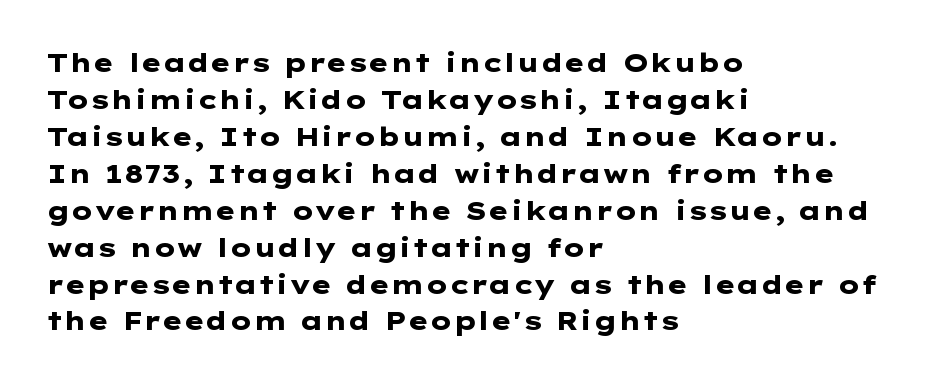
These words are printed bold, with thick strokes throughout. Between one letter and the next there's only the usual sliver of space. The letters stand straight up with perfectly vertical stems. The rendering anchors every line to the left-hand side. The leading is moderate, giving the passage an even texture.
